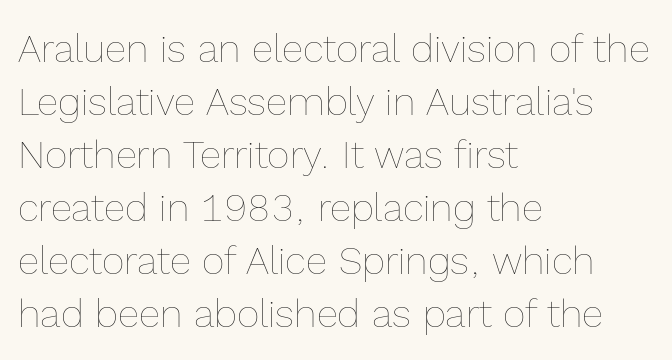
The image shows 39 px thin type, upright; set left-aligned, normal line spacing (1.36x), normal letter spacing, not underlined; a medium x-height.
